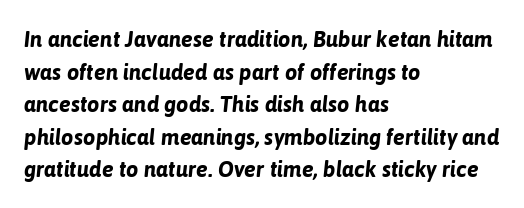
Weight check: bold — yes, fully. Honestly, there is no underline to notice here at all. Tall strokes in this sample are angled rather than plumb. Caption: multi-line text, flush left, ragged right. Compared with typical body copy, the letter spacing here is the same.
